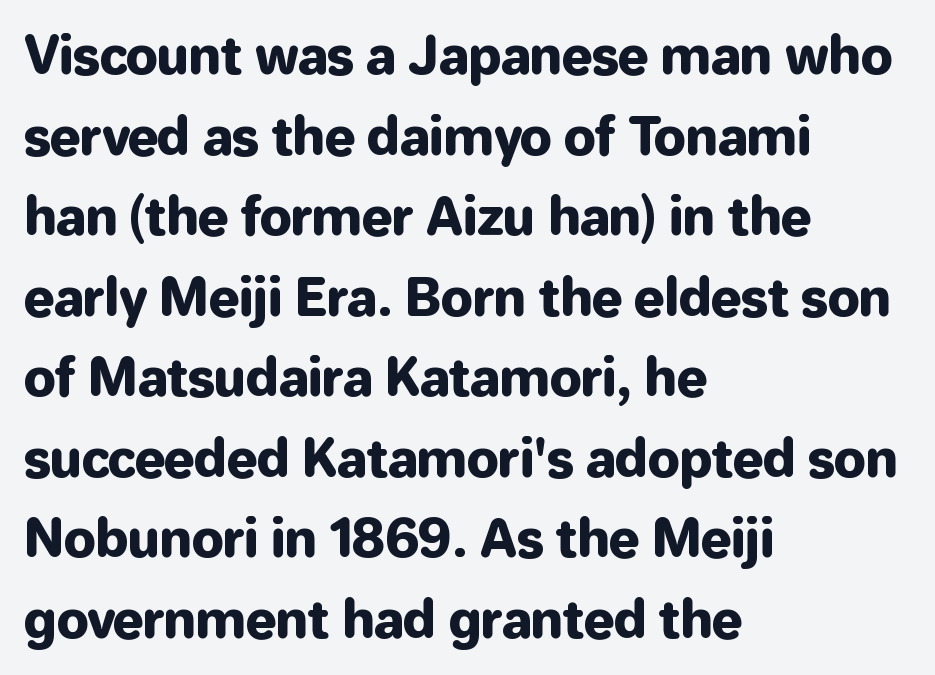
The designer left line spacing at the default. This sample has the flowing, uneven cadence of proportional lettering. Standard letterfit; no display-style spreading of the glyphs. This is the regular roman posture of the typeface.
